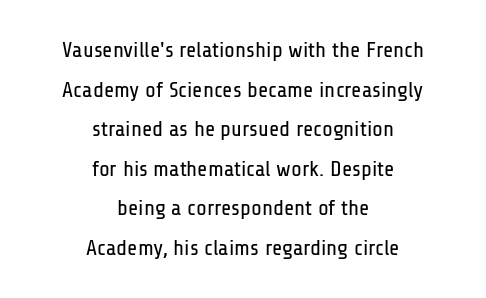
{"italic": "no", "bold": "no", "underline": "no", "align": "center", "line_spacing_ratio": 1.8, "letter_spacing": "normal", "letter_spacing_em": 0.0, "glyph_px": 22}
